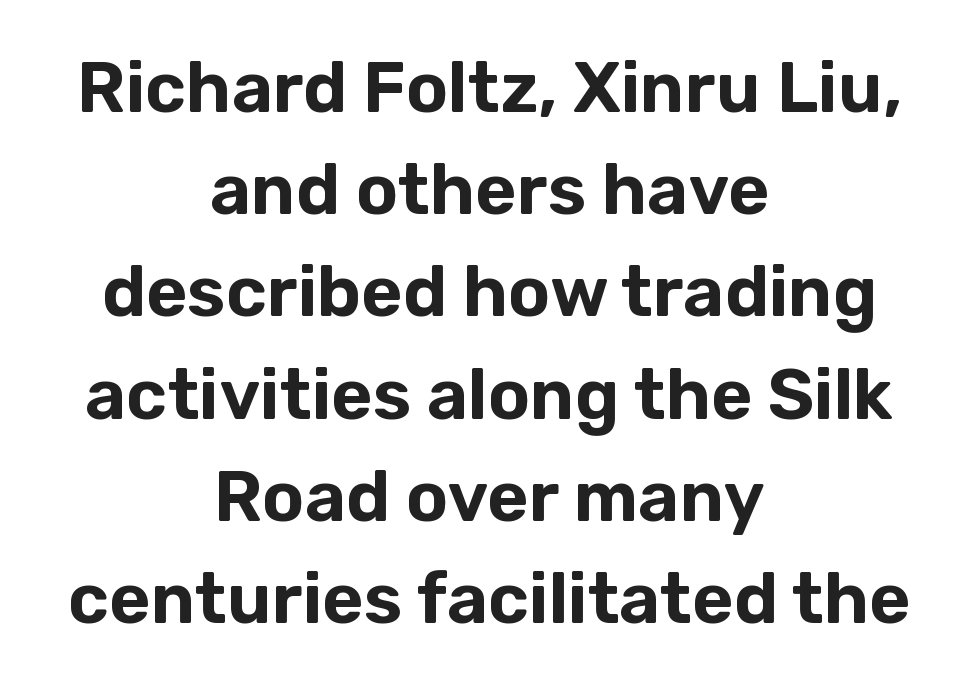
Q: Is the text italic (slanted)? A: No, it is upright.
Q: Is the typeface a serif or a sans-serif typeface? A: Sans-serif.
Q: Is the text underlined? A: No.
Q: How is the paragraph aligned? A: Centered.
Q: Is the spacing between letters normal or unusually wide? A: Normal.
Q: Is the spacing between lines tight, normal or loose? A: Normal.
Q: Width (condensed, normal, or wide)? A: Normal.
Q: Stroke contrast? A: Low.
Q: x-height? A: Medium.
Q: Monospaced? A: No.
